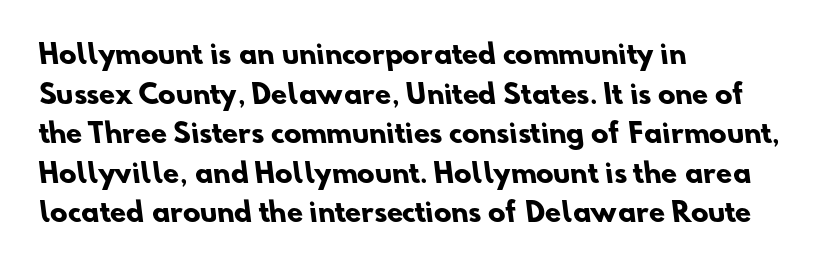
Casual observation: everything's shoved over to the left. Decoration check: the copy has no underline. Quick note: interline space is typical. Weight check: bold — yes, fully. How are the letters spaced? Ordinarily, with no added tracking.
